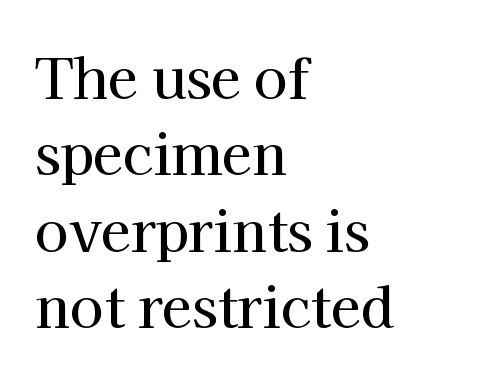
Q: Is the text italic (slanted)? A: No, it is upright.
Q: Is the typeface a serif or a sans-serif typeface? A: Serif.
Q: Is the text underlined? A: No.
Q: How is the paragraph aligned? A: Left-aligned.
Q: Is the spacing between letters normal or unusually wide? A: Normal.
Q: Is the spacing between lines tight, normal or loose? A: Normal.
Q: Width (condensed, normal, or wide)? A: Normal.
Q: Stroke contrast? A: High.
Q: x-height? A: Medium.
Q: Monospaced? A: No.
